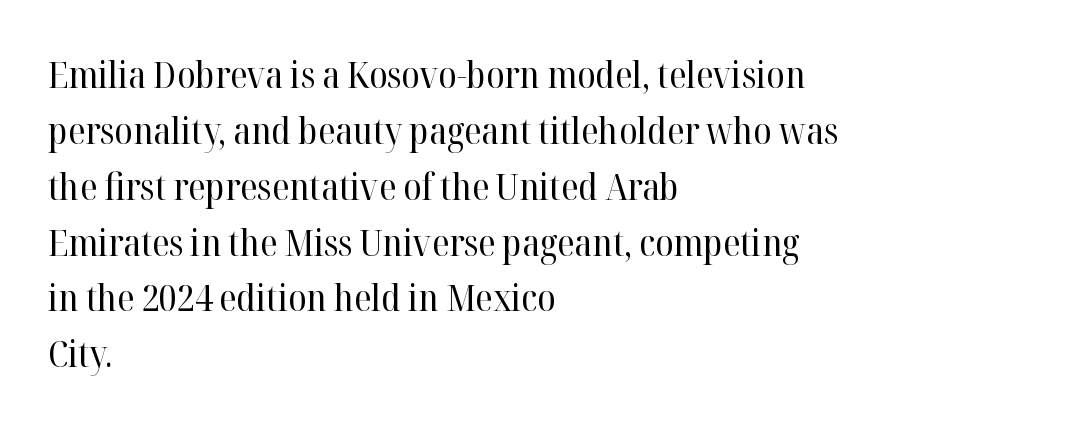
{"serif": "yes", "italic": "no", "bold": "no", "weight": "regular", "width": "normal", "stroke_contrast": "high", "x_height": "medium", "monospaced": "no", "underline": "no", "align": "left", "line_spacing": "normal", "line_spacing_ratio": 1.51, "letter_spacing": "normal", "letter_spacing_em": 0.0, "glyph_px": 37}
